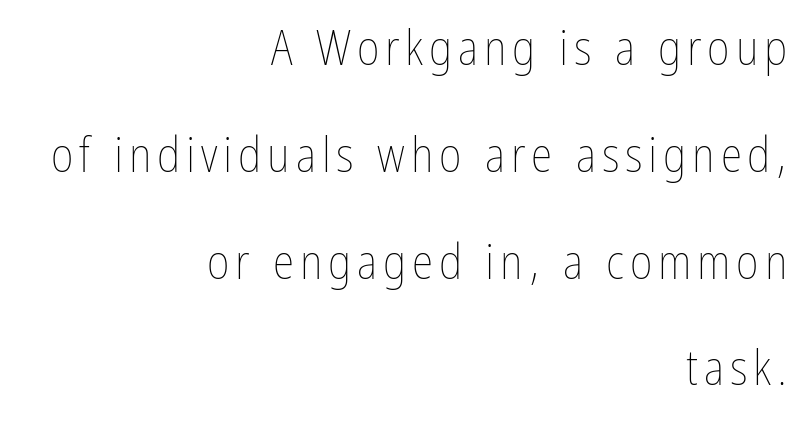
Quick note: interline space is abundant. Stems and bowls with no extra thickness — not bold. This sample uses an upright cut, with every glyph sitting square on the baseline. Rule under the text: the space is simply empty. The rendering uses natural spacing where letterforms have individual widths. The passage is arranged like a letterhead date or caption credit — flush right.
